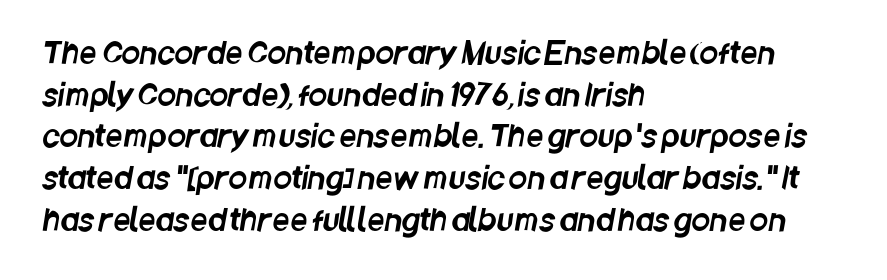
The image shows 30 px condensed sans-serif type; set left-aligned, normal line spacing (1.39x), normal letter spacing, not underlined; low stroke contrast and a large x-height.
